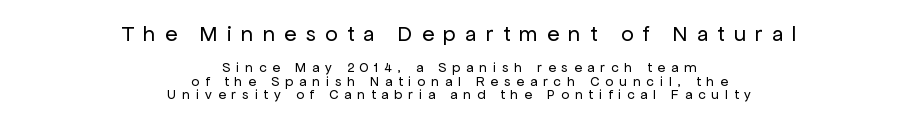
{"italic": "no", "bold": "no", "underline": "no", "align": "center", "line_spacing": "tight", "line_spacing_ratio": 0.95, "letter_spacing": "wide", "letter_spacing_em": 0.43, "larger_block": "first", "size_ratio": 1.57, "glyph_px": 22}
